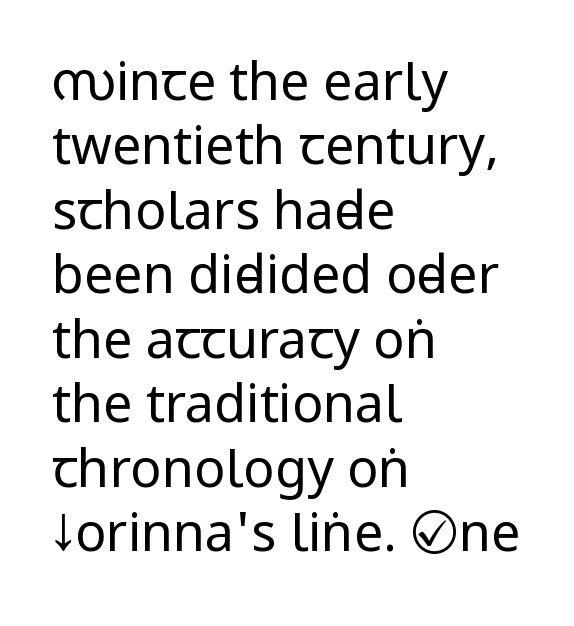
The passage shown has conventional tracking throughout. The letters stand straight up with perfectly vertical stems. A bare baseline throughout the passage. In CSS terms this would be text-align: left.
